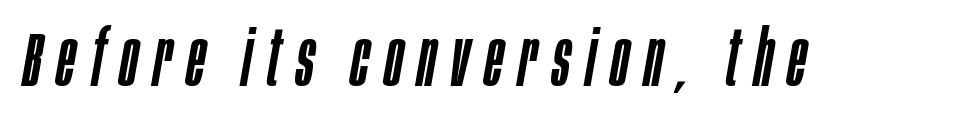
Looks like regular typesetting: each glyph gets only the width it needs. This is oblique type, the kind used for emphasis or titles. Display-style spreading of the glyphs; the letterfit is very open. Words float on clear page, feet unadorned.
